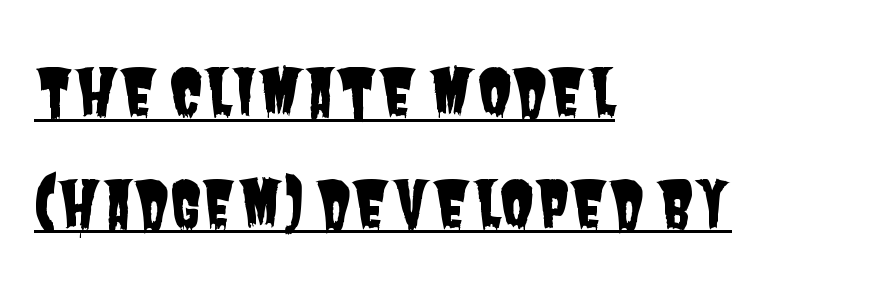
The lettering is marked with a stroke running underneath it. A typesetter would call this zero additional tracking. Each letter keeps its own natural width here, so spacing adapts to shape. Does the copy run flush right? No — it runs flush left. Observe the absence of serifs on each vertical stroke in this sample.
